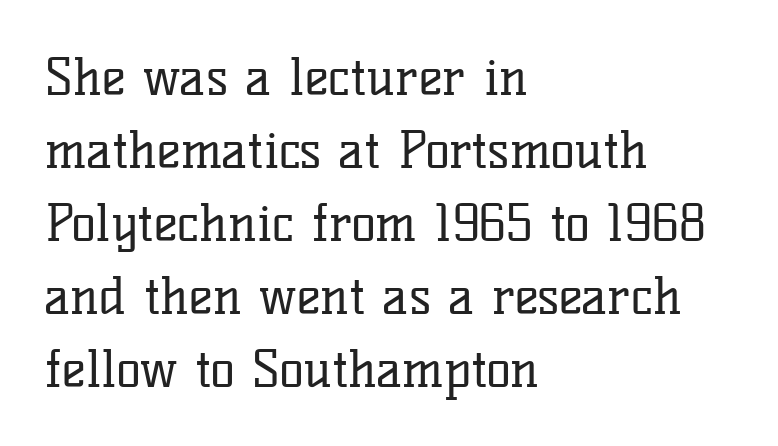
{"serif": "yes", "italic": "no", "bold": "no", "weight": "regular", "width": "normal", "stroke_contrast": "low", "x_height": "medium", "monospaced": "no", "underline": "no", "align": "left", "line_spacing": "normal", "line_spacing_ratio": 1.43, "letter_spacing": "normal", "letter_spacing_em": 0.0, "glyph_px": 51}
